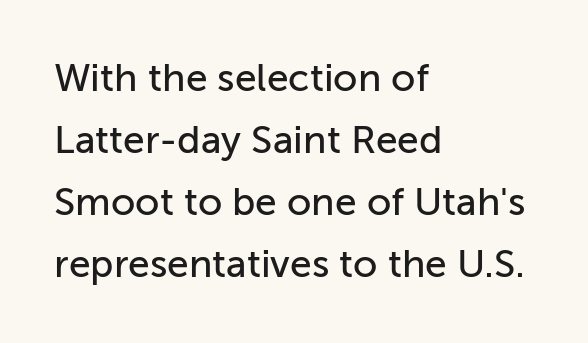
{"serif": "no", "italic": "no", "width": "normal", "stroke_contrast": "low", "x_height": "medium", "monospaced": "no", "underline": "no", "align": "left", "line_spacing": "normal", "line_spacing_ratio": 1.59, "letter_spacing": "normal", "letter_spacing_em": 0.0, "glyph_px": 39}
